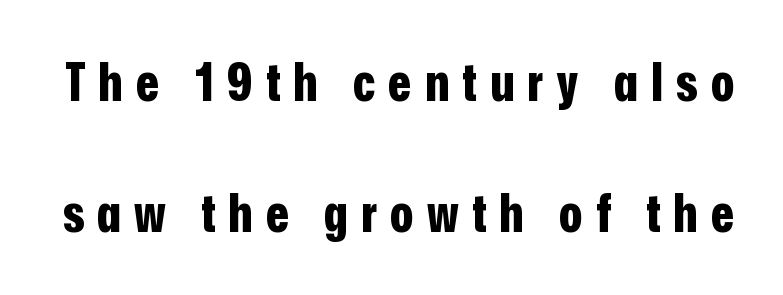
Regarding leading, the lines here are spaced well apart. Characters remain perfectly vertical along every line. The strokes are fattened all the way to bold. The passage shown is typeset with a sans-serif family. Words float on clear page, feet unadorned. Observe the wide spacing: letters keep a clear distance from each other.
